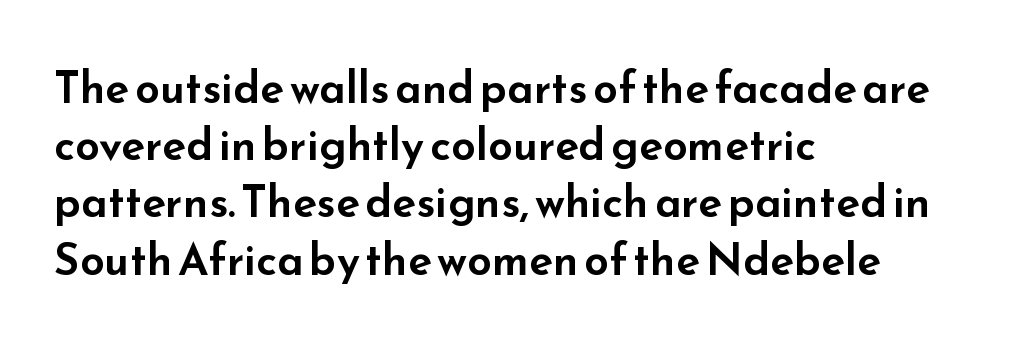
Q: Is the text italic (slanted)? A: No, it is upright.
Q: Is the typeface a serif or a sans-serif typeface? A: Sans-serif.
Q: Is the text underlined? A: No.
Q: How is the paragraph aligned? A: Left-aligned.
Q: Is the spacing between letters normal or unusually wide? A: Normal.
Q: Is the spacing between lines tight, normal or loose? A: Normal.
Q: Width (condensed, normal, or wide)? A: Wide.
Q: Stroke contrast? A: Low.
Q: x-height? A: Small.
Q: Monospaced? A: No.
